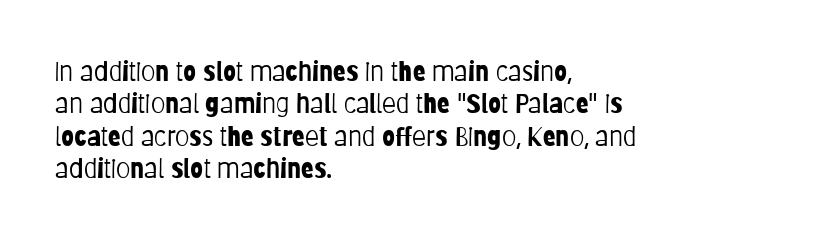
Q: Is the text bold? A: No.
Q: Is the text italic (slanted)? A: No, it is upright.
Q: Is the text underlined? A: No.
Q: How is the paragraph aligned? A: Left-aligned.
Q: Is the spacing between letters normal or unusually wide? A: Normal.
Q: Is the spacing between lines tight, normal or loose? A: Normal.
